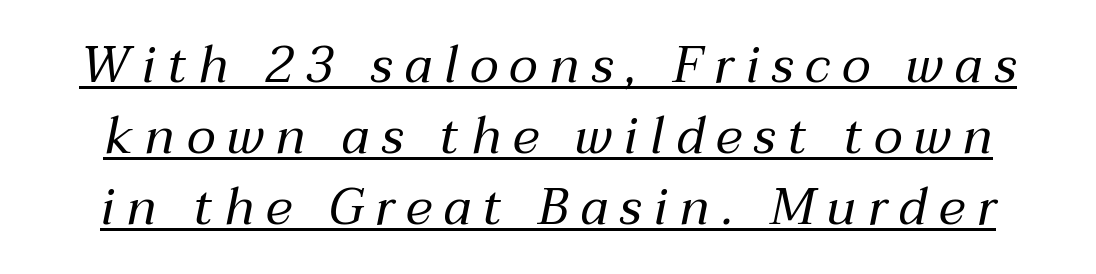
Characters follow at a spacing far wider than the type designer built in. Caption: face not bold, strokes unweighted. Regular leading. The lettering tilts uniformly, giving the passage an italic look.
